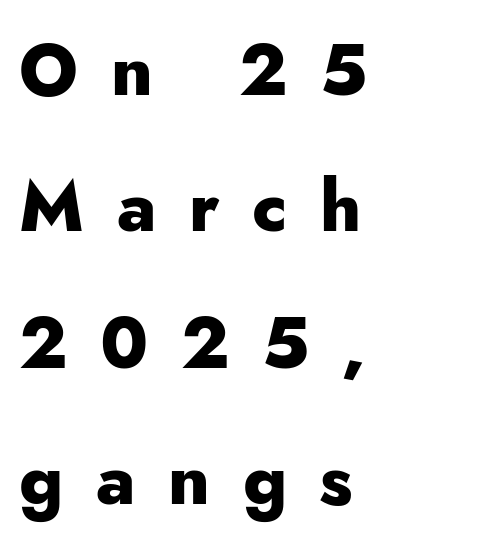
Q: Is the text bold? A: Yes.
Q: Is the text italic (slanted)? A: No, it is upright.
Q: Is the typeface a serif or a sans-serif typeface? A: Sans-serif.
Q: Is the text underlined? A: No.
Q: How is the paragraph aligned? A: Left-aligned.
Q: Is the spacing between letters normal or unusually wide? A: Unusually wide.
Q: Is the spacing between lines tight, normal or loose? A: Loose.
Q: Width (condensed, normal, or wide)? A: Normal.
Q: Stroke contrast? A: Low.
Q: x-height? A: Small.
Q: Monospaced? A: No.
